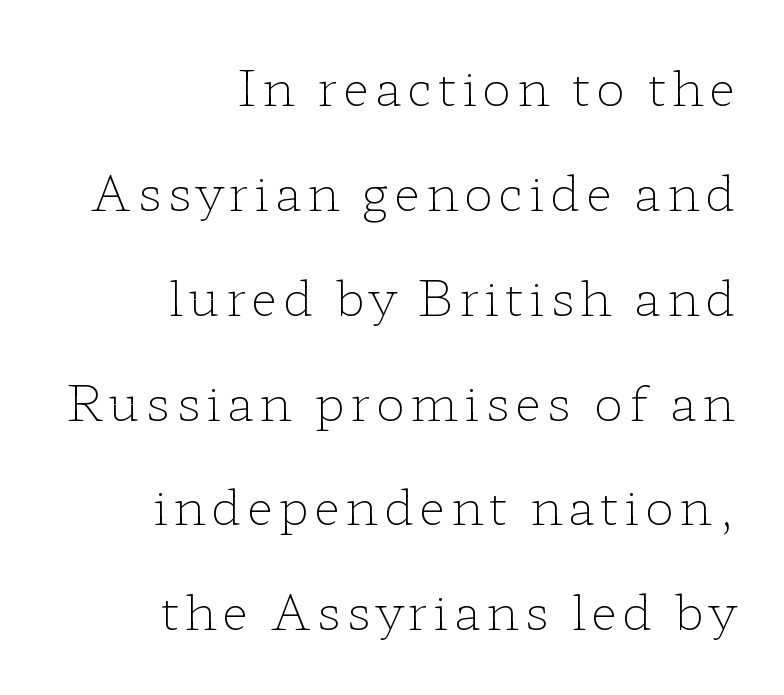
{"serif": "yes", "italic": "no", "bold": "no", "weight": "light", "width": "wide", "stroke_contrast": "low", "x_height": "medium", "monospaced": "no", "underline": "no", "align": "right", "line_spacing": "loose", "line_spacing_ratio": 2.14, "glyph_px": 49}
